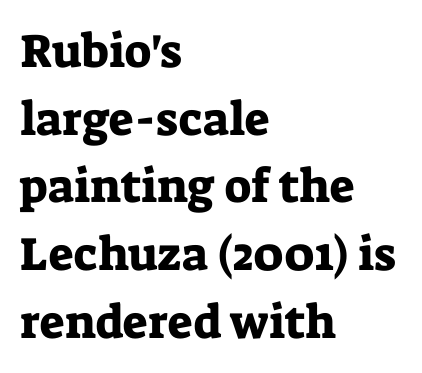
{"serif": "yes", "italic": "no", "width": "normal", "stroke_contrast": "low", "x_height": "medium", "monospaced": "no", "underline": "no", "align": "left", "line_spacing": "normal", "line_spacing_ratio": 1.44, "letter_spacing": "normal", "letter_spacing_em": 0.0, "glyph_px": 47}
